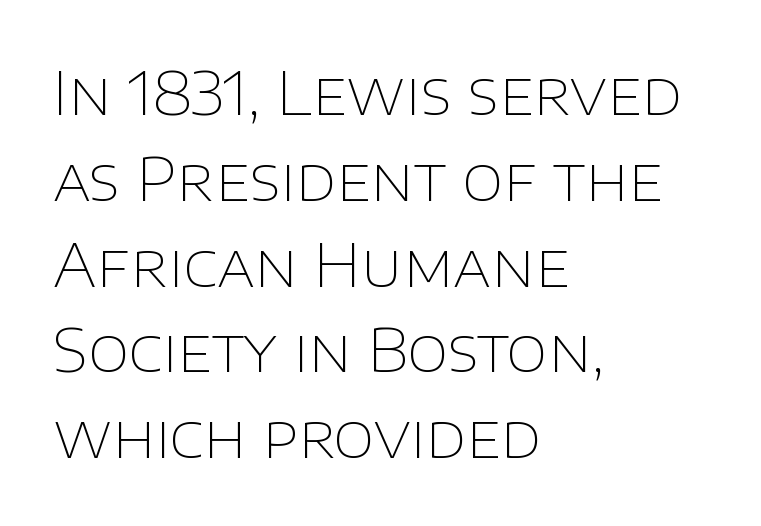
The image shows 60 px thin sans-serif type, upright; set left-aligned, normal line spacing (1.43x), normal letter spacing, not underlined; low stroke contrast and a large x-height.
